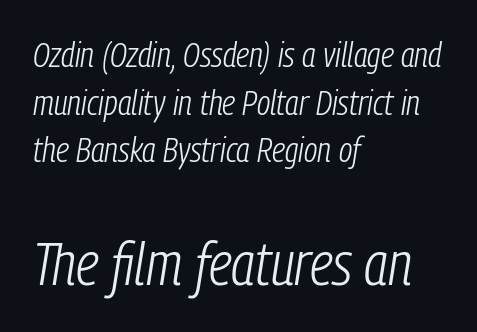
{"italic": "yes", "lean": "right", "slant_degrees": 9, "bold": "no", "weight": "light", "width": "condensed", "stroke_contrast": "low", "x_height": "medium", "monospaced": "no", "underline": "no", "align": "left", "line_spacing": "normal", "line_spacing_ratio": 1.36, "letter_spacing": "normal", "letter_spacing_em": 0.0, "larger_block": "second", "size_ratio": 1.74, "glyph_px": 61}
